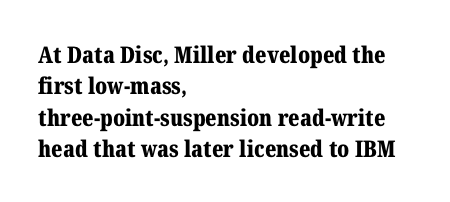
The image shows 23 px bold type, upright; set left-aligned, normal line spacing (1.36x), normal letter spacing, not underlined.
